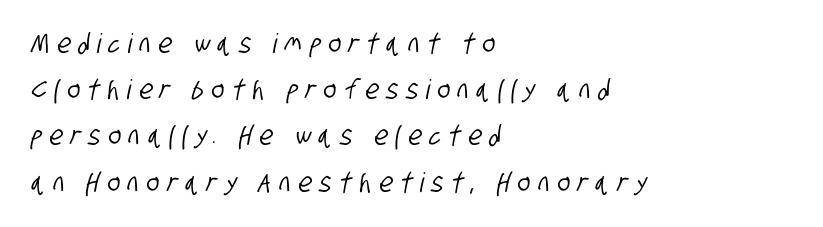
Alignment: flush left. This sample uses expanded letter spacing, leaving extra air between glyphs. Just letters on the line, the space beneath them empty.
